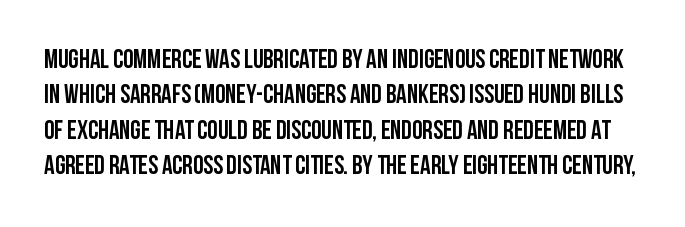
The image shows 26 px text type, upright; set normal line spacing (1.36x), normal letter spacing, not underlined.
